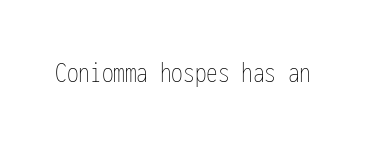
The image shows 31 px thin, condensed type, upright, monospaced; set normal letter spacing, not underlined; low stroke contrast and a medium x-height.
